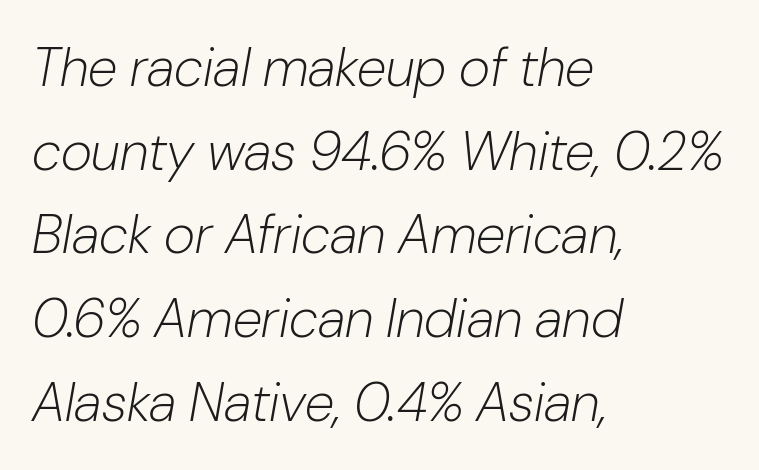
Q: Is the text bold? A: No.
Q: Is the text italic (slanted)? A: Yes, it leans right by about 10 degrees.
Q: Is the text underlined? A: No.
Q: How is the paragraph aligned? A: Left-aligned.
Q: Is the spacing between letters normal or unusually wide? A: Normal.
Q: Is the spacing between lines tight, normal or loose? A: Normal.
Q: Width (condensed, normal, or wide)? A: Normal.
Q: Stroke contrast? A: Low.
Q: x-height? A: Medium.
Q: Monospaced? A: No.
